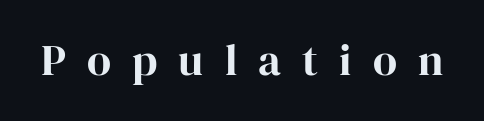
{"serif": "yes", "italic": "no", "width": "normal", "stroke_contrast": "high", "x_height": "medium", "monospaced": "no", "underline": "no", "letter_spacing": "wide", "letter_spacing_em": 0.48, "glyph_px": 44}
